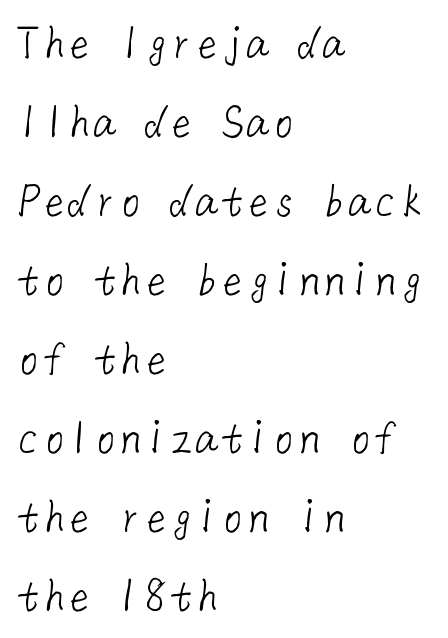
{"serif": "no", "bold": "no", "weight": "light", "width": "normal", "stroke_contrast": "low", "x_height": "medium", "underline": "no", "align": "left", "line_spacing": "normal", "line_spacing_ratio": 1.55, "letter_spacing": "normal", "letter_spacing_em": 0.0, "glyph_px": 51}
